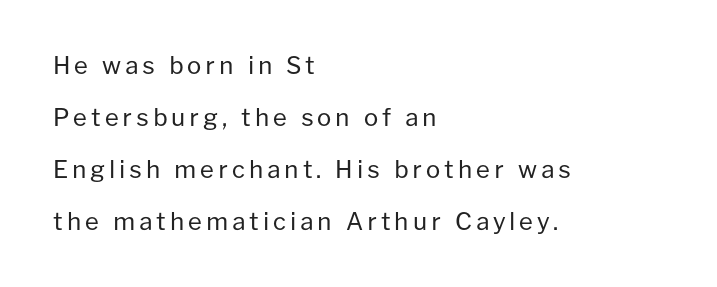
The image shows 24 px text type, upright; set left-aligned, loose line spacing (2.16x), not underlined.
